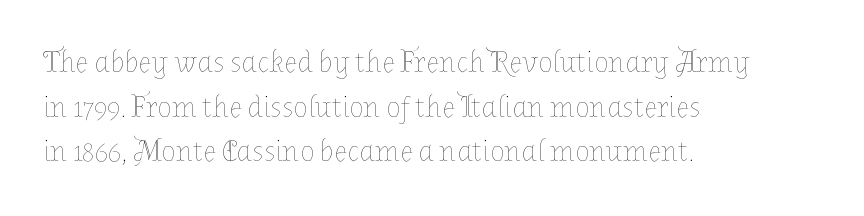
These lines sit exactly where default settings would place them. Glyph-to-glyph distance matches everyday printed text. The rendering uses natural spacing where letterforms have individual widths. Left-aligned paragraph, ragged on the right. Glance below the letters and you will spot only blank space.
